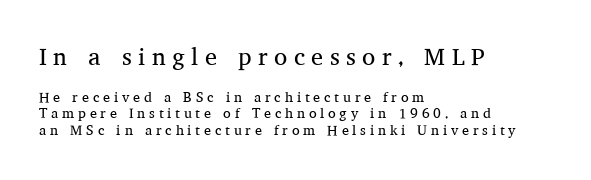
{"italic": "no", "bold": "no", "underline": "no", "align": "left", "line_spacing_ratio": 1.16, "letter_spacing": "wide", "letter_spacing_em": 0.27, "larger_block": "first", "size_ratio": 1.71, "glyph_px": 24}
